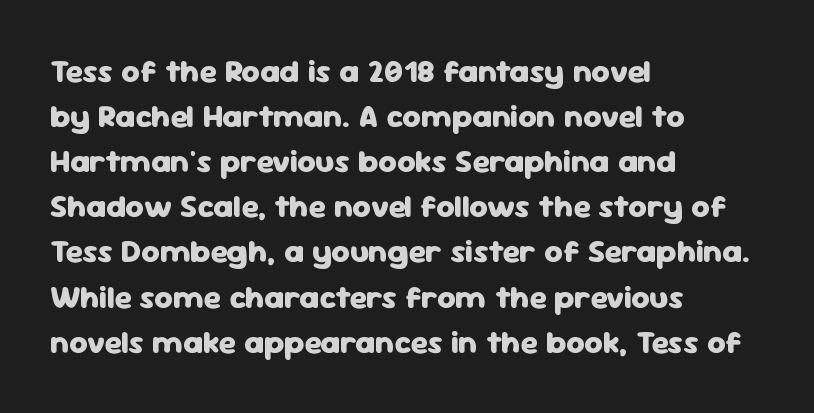
{"serif": "no", "italic": "no", "bold": "yes", "weight": "heavy", "width": "normal", "stroke_contrast": "low", "x_height": "medium", "monospaced": "no", "underline": "no", "align": "left", "line_spacing": "normal", "line_spacing_ratio": 1.41, "letter_spacing": "normal", "letter_spacing_em": 0.0, "glyph_px": 32}
